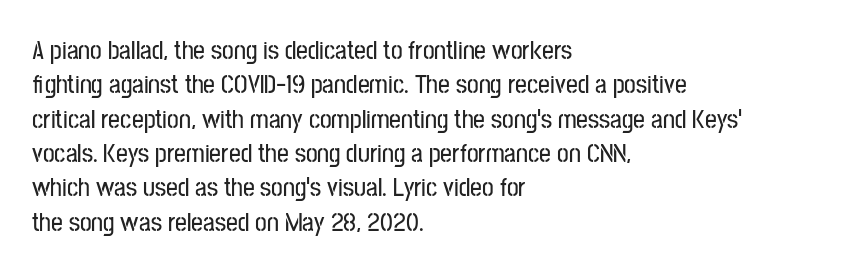
Here the glyphs are tracked normally, forming tight word shapes. Notice how the passage keeps a crisp vertical edge on the left only. A normal amount of white space separates one row of letters from the next. The string is rendered with underlining switched off.
